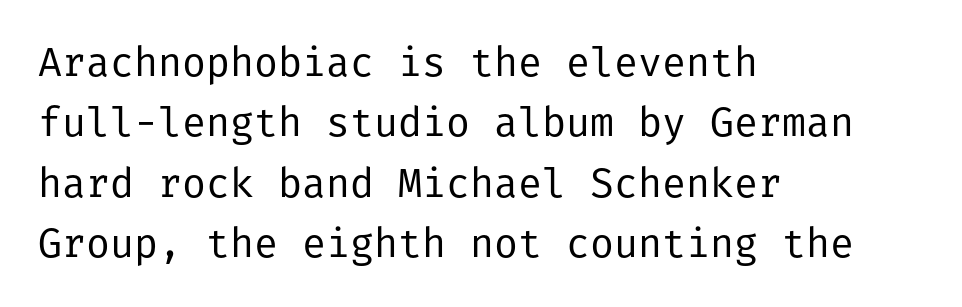
Q: Is the text bold? A: No.
Q: Is the text italic (slanted)? A: No, it is upright.
Q: Is the typeface a serif or a sans-serif typeface? A: Sans-serif.
Q: Is the text underlined? A: No.
Q: How is the paragraph aligned? A: Left-aligned.
Q: Is the spacing between letters normal or unusually wide? A: Normal.
Q: Is the spacing between lines tight, normal or loose? A: Normal.
Q: Width (condensed, normal, or wide)? A: Normal.
Q: Stroke contrast? A: Low.
Q: x-height? A: Medium.
